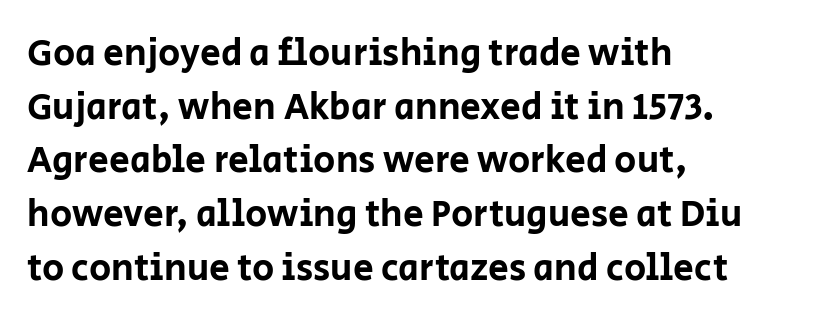
Q: Is the text italic (slanted)? A: No, it is upright.
Q: Is the typeface a serif or a sans-serif typeface? A: Sans-serif.
Q: Is the text underlined? A: No.
Q: How is the paragraph aligned? A: Left-aligned.
Q: Is the spacing between letters normal or unusually wide? A: Normal.
Q: Is the spacing between lines tight, normal or loose? A: Normal.
Q: Width (condensed, normal, or wide)? A: Normal.
Q: Stroke contrast? A: Low.
Q: x-height? A: Large.
Q: Monospaced? A: No.
